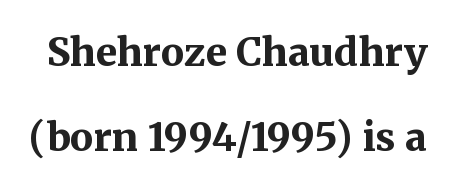
{"serif": "yes", "italic": "no", "bold": "yes", "weight": "bold", "width": "normal", "stroke_contrast": "medium", "x_height": "medium", "monospaced": "no", "underline": "no", "line_spacing": "loose", "line_spacing_ratio": 2.17, "letter_spacing": "normal", "letter_spacing_em": 0.0, "glyph_px": 39}
